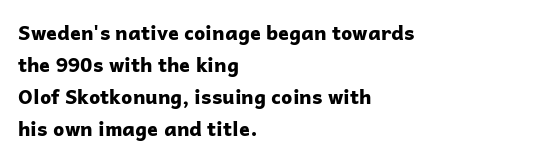
The image shows 20 px bold type, upright; set left-aligned, normal line spacing (1.6x), normal letter spacing, not underlined.
